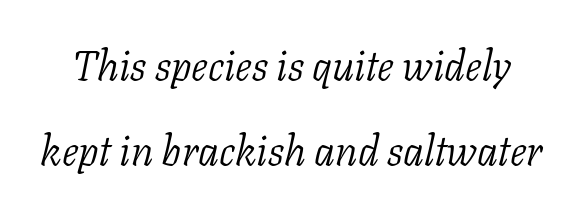
{"serif": "yes", "italic": "yes", "lean": "right", "slant_degrees": 11, "bold": "no", "weight": "light", "width": "normal", "stroke_contrast": "low", "x_height": "medium", "monospaced": "no", "underline": "no", "line_spacing": "loose", "line_spacing_ratio": 2.03, "letter_spacing": "normal", "letter_spacing_em": 0.0, "glyph_px": 42}
